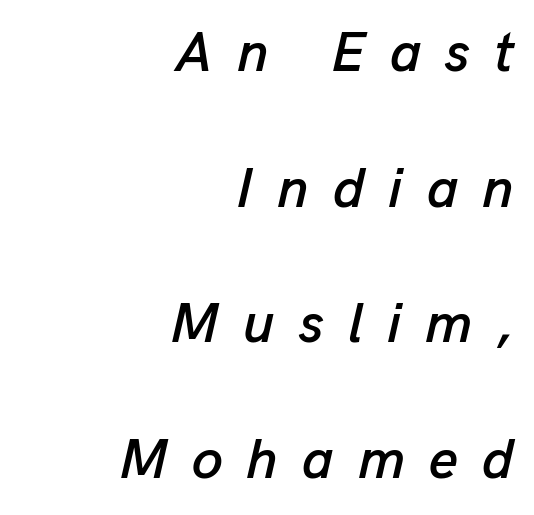
Anything drawn beneath the words? Only blank space. Successive baselines arrive slowly, with a big drop between each. All the whitespace from short lines collects on the left. What stands out about the letter spacing? Its width — letters are far apart.
